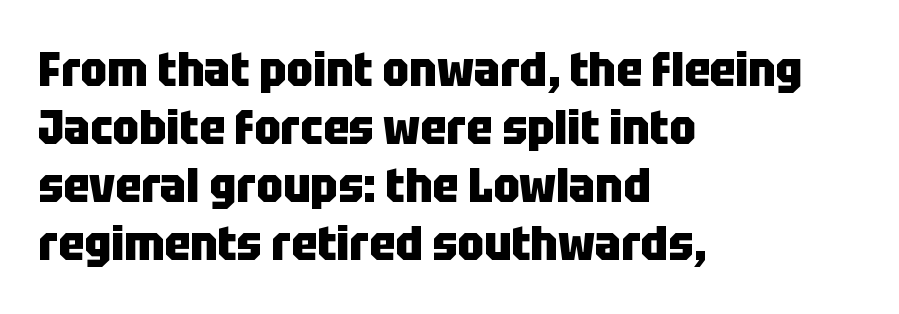
{"serif": "no", "italic": "no", "bold": "yes", "weight": "heavy", "width": "condensed", "stroke_contrast": "low", "x_height": "large", "monospaced": "no", "underline": "no", "align": "left", "line_spacing_ratio": 1.21, "letter_spacing": "normal", "letter_spacing_em": 0.0, "glyph_px": 48}
